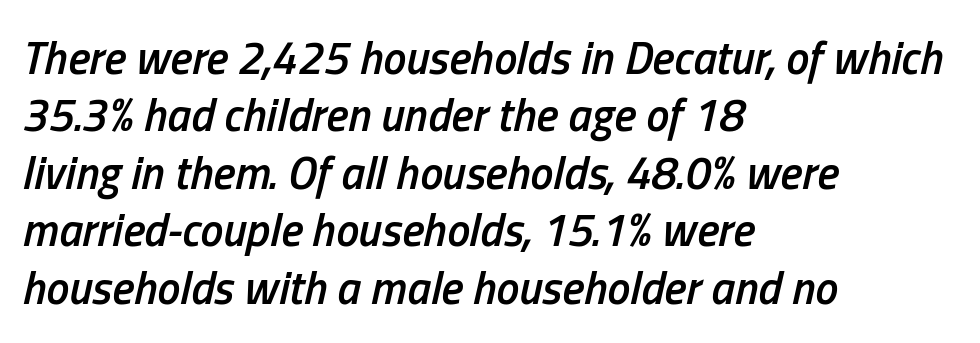
Q: Is the text bold? A: Semi-bold.
Q: Is the text italic (slanted)? A: Yes, it leans right by about 13 degrees.
Q: Is the text underlined? A: No.
Q: How is the paragraph aligned? A: Left-aligned.
Q: Is the spacing between letters normal or unusually wide? A: Normal.
Q: Is the spacing between lines tight, normal or loose? A: Normal.
Q: Width (condensed, normal, or wide)? A: Condensed.
Q: Stroke contrast? A: Low.
Q: x-height? A: Medium.
Q: Monospaced? A: No.
